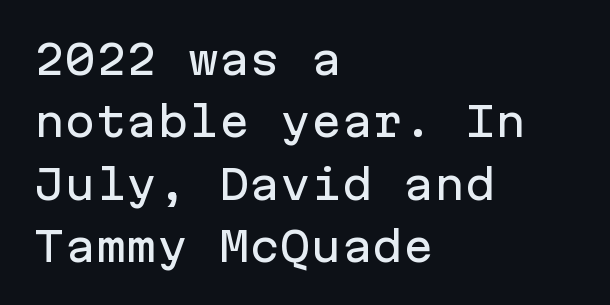
The image shows 41 px sans-serif type, upright, monospaced; set left-aligned, normal line spacing (1.52x), normal letter spacing, not underlined; low stroke contrast and a medium x-height.
